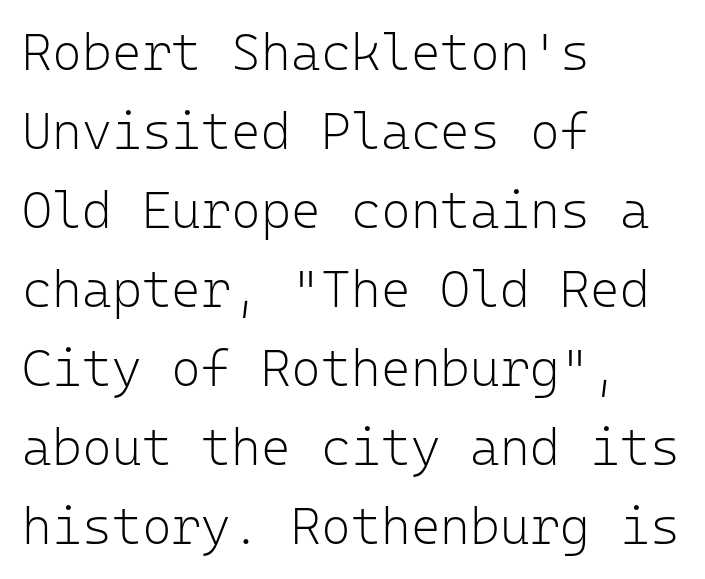
{"serif": "no", "italic": "no", "bold": "no", "weight": "light", "width": "normal", "stroke_contrast": "low", "x_height": "medium", "monospaced": "yes", "underline": "no", "align": "left", "line_spacing": "normal", "line_spacing_ratio": 1.55, "letter_spacing": "normal", "letter_spacing_em": 0.0, "glyph_px": 51}
